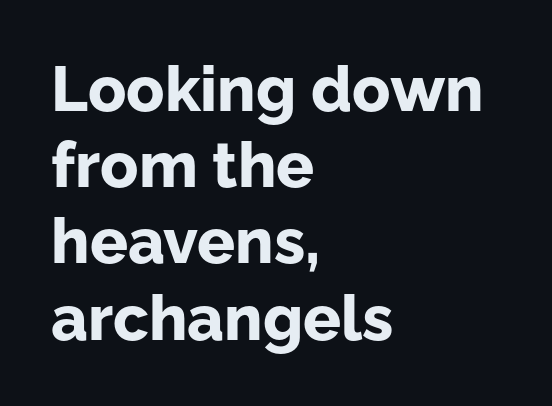
{"serif": "no", "italic": "no", "bold": "yes", "weight": "bold", "width": "normal", "stroke_contrast": "low", "x_height": "medium", "monospaced": "no", "underline": "no", "align": "left", "line_spacing_ratio": 1.21, "letter_spacing": "normal", "letter_spacing_em": 0.0, "glyph_px": 63}
